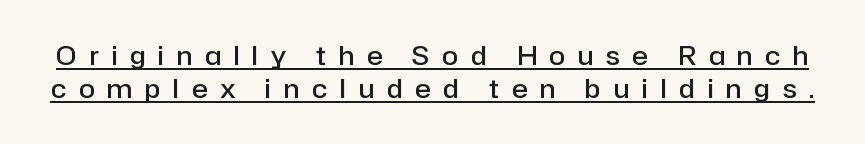
The space between consecutive lines is moderate. This is the in-between weight designers call semibold or demi. The typography opts for an upright posture over an oblique one. Has an underline been added? It has.
